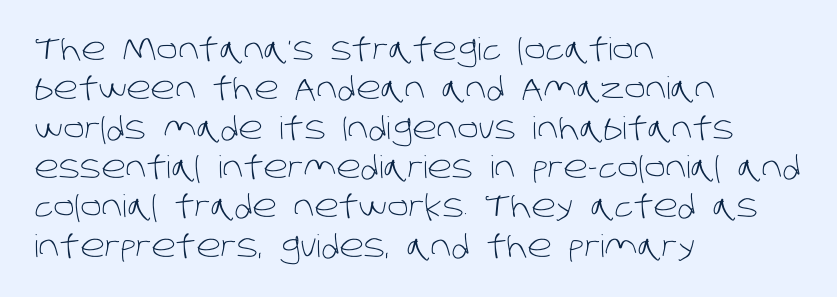
Q: Is the text bold? A: No.
Q: Is the typeface a serif or a sans-serif typeface? A: Sans-serif.
Q: Is the text underlined? A: No.
Q: How is the paragraph aligned? A: Left-aligned.
Q: Is the spacing between letters normal or unusually wide? A: Normal.
Q: Is the spacing between lines tight, normal or loose? A: Normal.
Q: Width (condensed, normal, or wide)? A: Normal.
Q: Stroke contrast? A: Low.
Q: x-height? A: Large.
Q: Monospaced? A: No.
